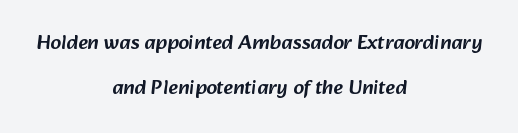
{"underline": "no", "align": "center", "line_spacing": "loose", "line_spacing_ratio": 2.14, "letter_spacing": "normal", "letter_spacing_em": 0.0, "glyph_px": 21}
